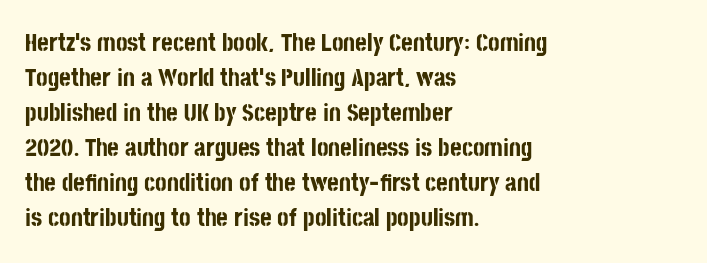
The image shows 25 px bold type, upright; set left-aligned, normal line spacing (1.4x), normal letter spacing, not underlined.
